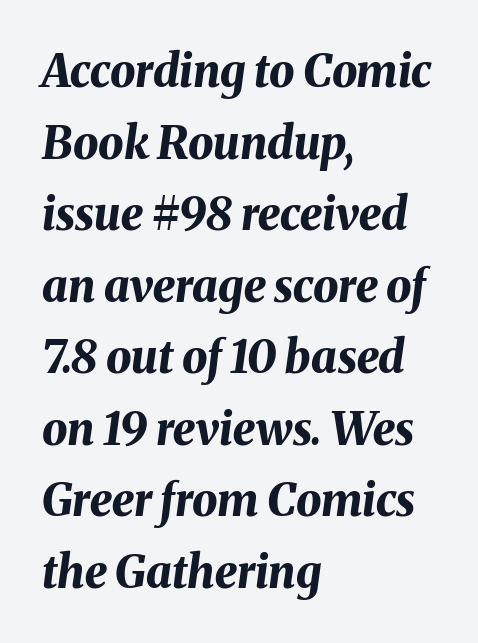
The image shows 45 px bold type, italic (leaning right); set left-aligned, normal line spacing (1.59x), normal letter spacing, not underlined; medium stroke contrast and a medium x-height.
